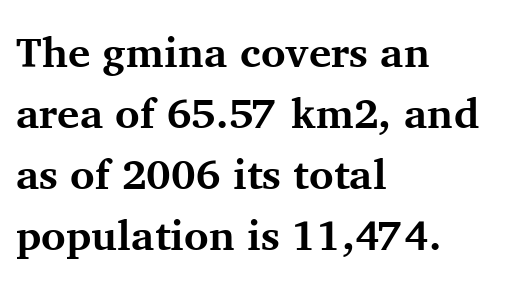
{"serif": "yes", "italic": "no", "bold": "yes", "weight": "bold", "width": "normal", "stroke_contrast": "medium", "x_height": "medium", "monospaced": "no", "underline": "no", "align": "left", "line_spacing": "normal", "line_spacing_ratio": 1.45, "letter_spacing": "normal", "letter_spacing_em": 0.0, "glyph_px": 42}
